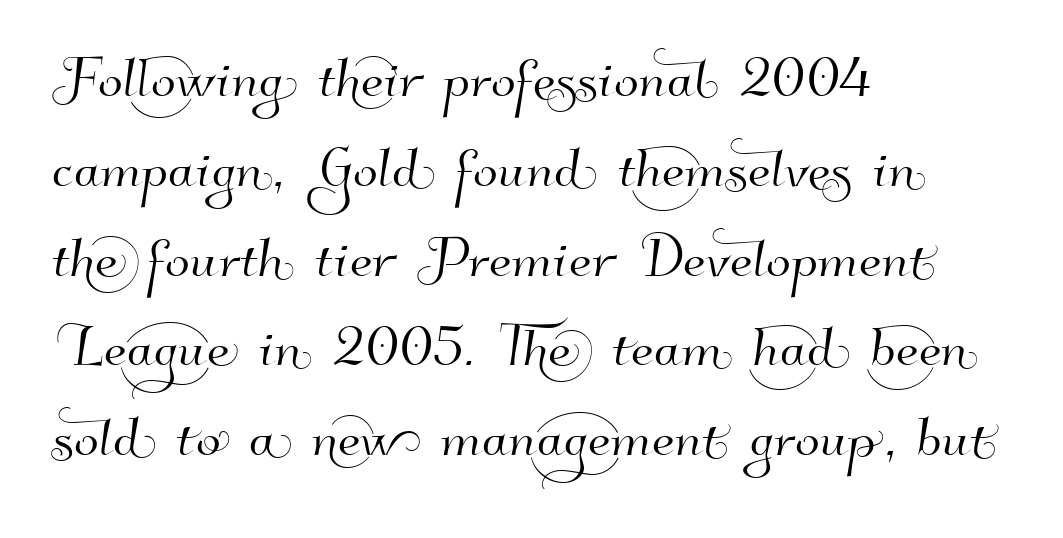
Note the varied advance widths — an 'i' is clearly narrower than an 'm'. No extra tracking has been applied to these lines. The text was rendered using a sans face with plain stroke endings. The lines are quadded left.
